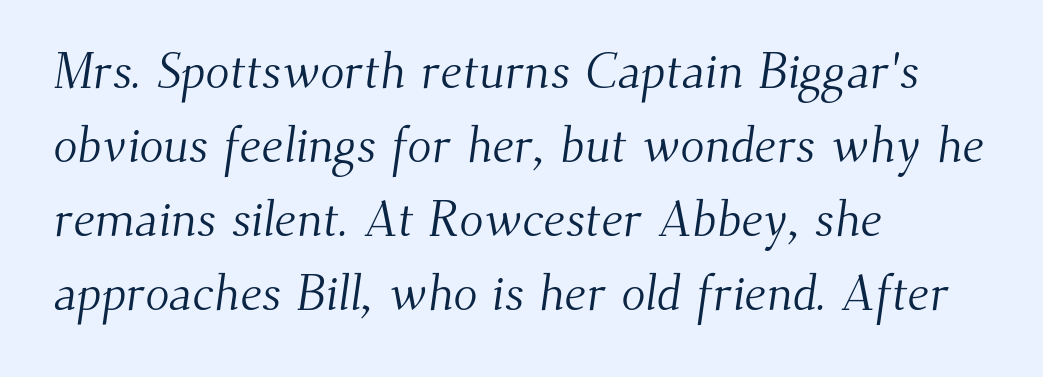
The image shows 50 px light serif type; set left-aligned, normal line spacing (1.48x), normal letter spacing, not underlined; medium stroke contrast and a small x-height.
